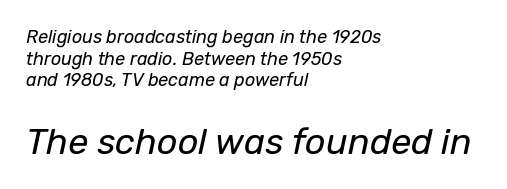
The foot of each line stays bare and open. Rendered with sloped, italic letterforms. All the whitespace from short lines collects on the right. Proportional: the letters do not fall into vertical columns. Characters follow at the spacing the type designer built in.
